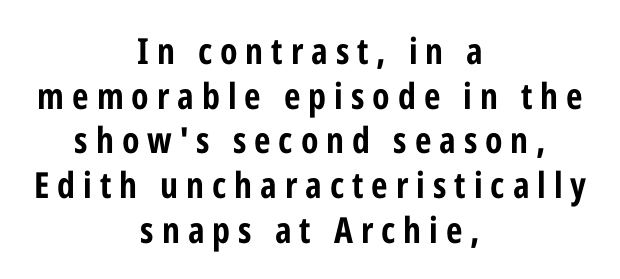
{"serif": "no", "italic": "no", "bold": "yes", "weight": "bold", "width": "condensed", "stroke_contrast": "low", "x_height": "medium", "monospaced": "no", "underline": "no", "align": "center", "line_spacing_ratio": 1.24, "letter_spacing": "wide", "letter_spacing_em": 0.22, "glyph_px": 36}
